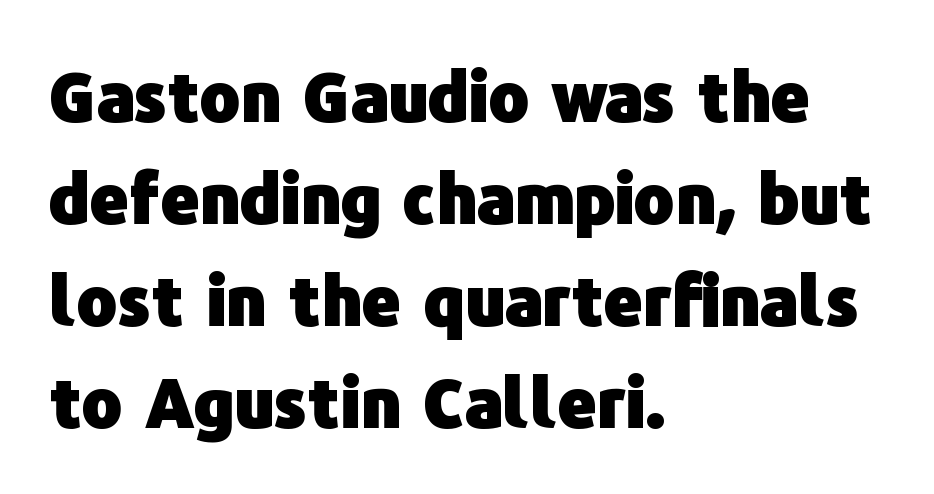
{"serif": "no", "italic": "no", "bold": "yes", "weight": "heavy", "width": "normal", "stroke_contrast": "low", "x_height": "medium", "monospaced": "no", "underline": "no", "align": "left", "line_spacing": "normal", "line_spacing_ratio": 1.5, "letter_spacing": "normal", "letter_spacing_em": 0.0, "glyph_px": 68}
